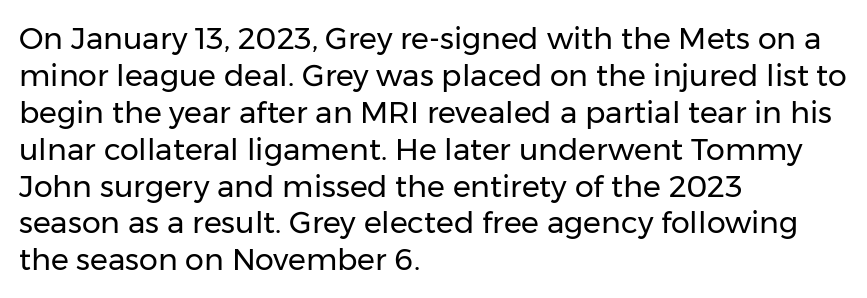
Q: Is the text bold? A: No.
Q: Is the text italic (slanted)? A: No, it is upright.
Q: Is the typeface a serif or a sans-serif typeface? A: Sans-serif.
Q: Is the text underlined? A: No.
Q: How is the paragraph aligned? A: Left-aligned.
Q: Is the spacing between letters normal or unusually wide? A: Normal.
Q: Width (condensed, normal, or wide)? A: Normal.
Q: Stroke contrast? A: Low.
Q: x-height? A: Medium.
Q: Monospaced? A: No.
